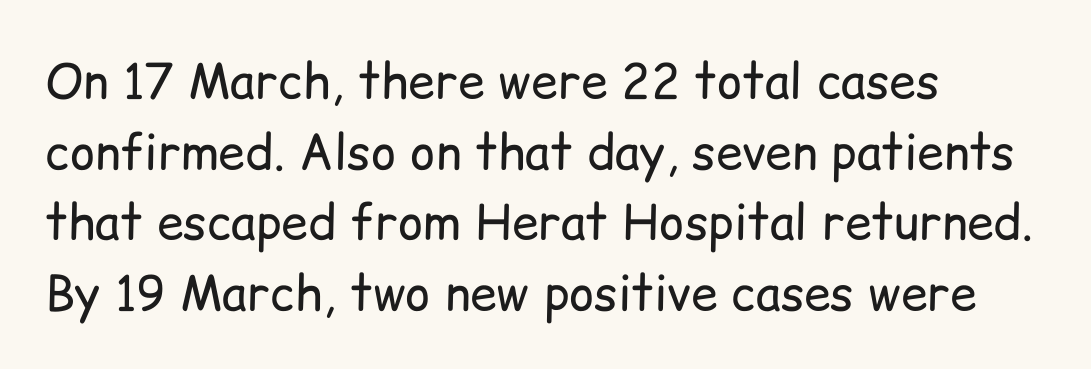
{"serif": "no", "italic": "no", "bold": "no", "weight": "regular", "width": "normal", "stroke_contrast": "low", "x_height": "medium", "monospaced": "no", "underline": "no", "align": "left", "line_spacing": "normal", "line_spacing_ratio": 1.47, "letter_spacing": "normal", "letter_spacing_em": 0.0, "glyph_px": 48}
